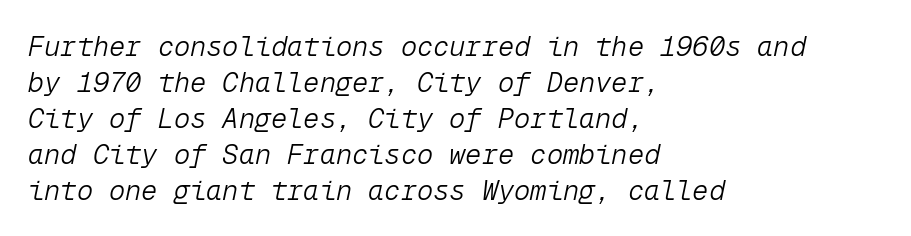
{"italic": "yes", "lean": "right", "slant_degrees": 12, "bold": "no", "underline": "no", "align": "left", "line_spacing": "normal", "line_spacing_ratio": 1.33, "letter_spacing": "normal", "letter_spacing_em": 0.0, "glyph_px": 27}
